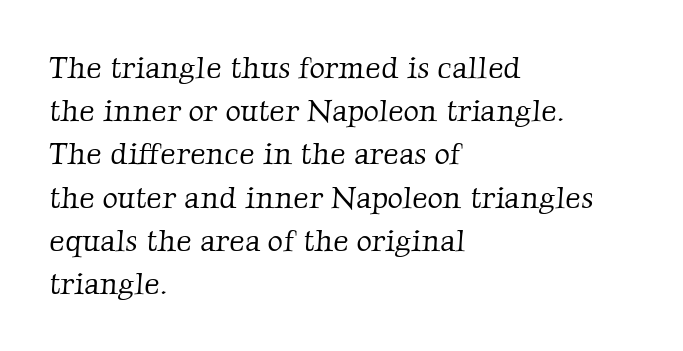
Q: Is the text bold? A: No.
Q: Is the typeface a serif or a sans-serif typeface? A: Serif.
Q: Is the text underlined? A: No.
Q: How is the paragraph aligned? A: Left-aligned.
Q: Is the spacing between letters normal or unusually wide? A: Normal.
Q: Is the spacing between lines tight, normal or loose? A: Normal.
Q: Width (condensed, normal, or wide)? A: Normal.
Q: Stroke contrast? A: Low.
Q: x-height? A: Medium.
Q: Monospaced? A: No.
